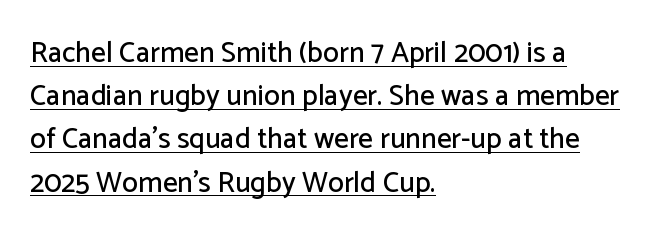
{"serif": "no", "italic": "no", "width": "normal", "stroke_contrast": "low", "x_height": "medium", "monospaced": "no", "underline": "yes", "align": "left", "line_spacing": "normal", "line_spacing_ratio": 1.49, "letter_spacing": "normal", "letter_spacing_em": 0.0, "glyph_px": 29}
